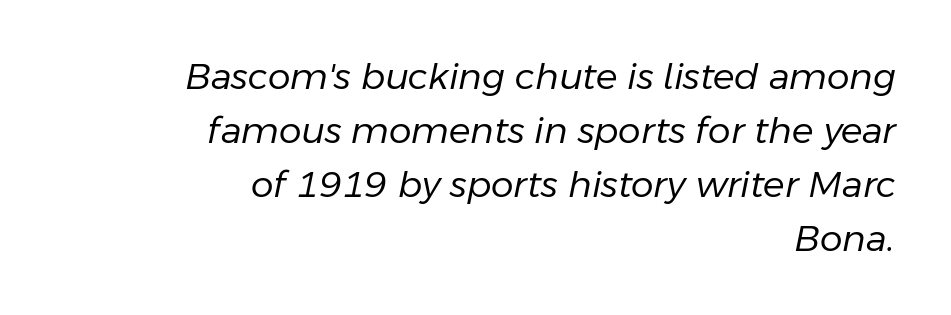
The image shows 36 px regular-weight type, italic (leaning right); set right-aligned, normal line spacing (1.5x), normal letter spacing, not underlined; low stroke contrast and a medium x-height.
